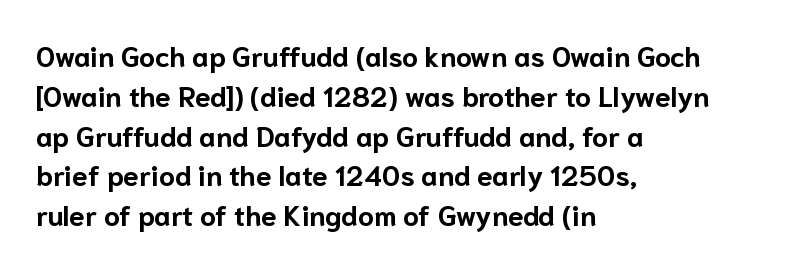
{"serif": "no", "italic": "no", "bold": "yes", "weight": "bold", "width": "normal", "stroke_contrast": "low", "x_height": "medium", "monospaced": "no", "underline": "no", "align": "left", "line_spacing": "normal", "line_spacing_ratio": 1.42, "letter_spacing": "normal", "letter_spacing_em": 0.0, "glyph_px": 28}
